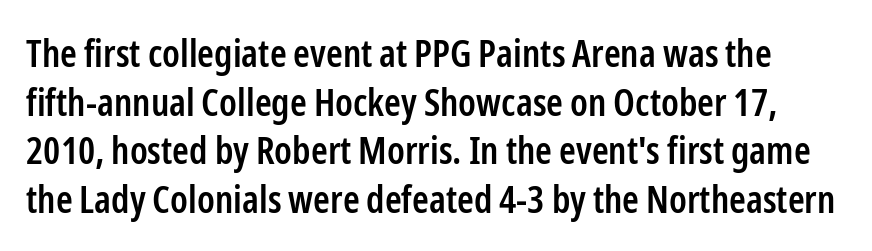
Characters follow at the spacing the type designer built in. Italic? Not at all — the glyphs are vertical. Type style note: lacks serifs. The baseline area is clear. These words are printed semibold, heavier than regular yet not bold. The leading is moderate, giving the passage an even texture.
